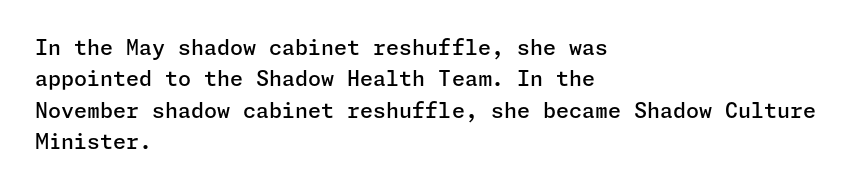
The image shows 21 px text type, upright; set left-aligned, normal line spacing (1.5x), normal letter spacing, not underlined.
